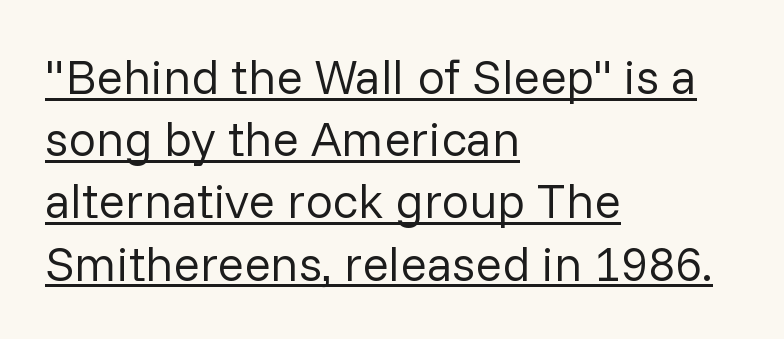
{"serif": "no", "italic": "no", "bold": "no", "weight": "regular", "width": "normal", "stroke_contrast": "low", "x_height": "medium", "monospaced": "no", "underline": "yes", "align": "left", "line_spacing": "normal", "line_spacing_ratio": 1.27, "letter_spacing": "normal", "letter_spacing_em": 0.0, "glyph_px": 49}
